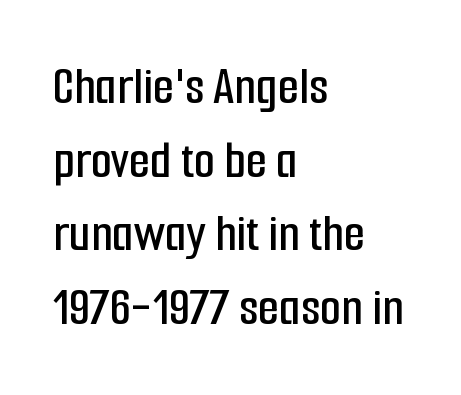
This sample has the flowing, uneven cadence of proportional lettering. I'd call this a sans setting — the letters go barefoot. The rendering keeps characters at their native spacing. This sample is left-justified, so line endings fall wherever the words run out.
